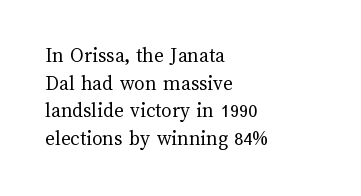
Every stem runs plumb, perpendicular to the baseline. Leftover space on each line is placed entirely after the last word. Check the space under the baseline: it is left empty. This reads as an unemphasized weight, regular at the heaviest. Caption: standard tracking, unaltered.
